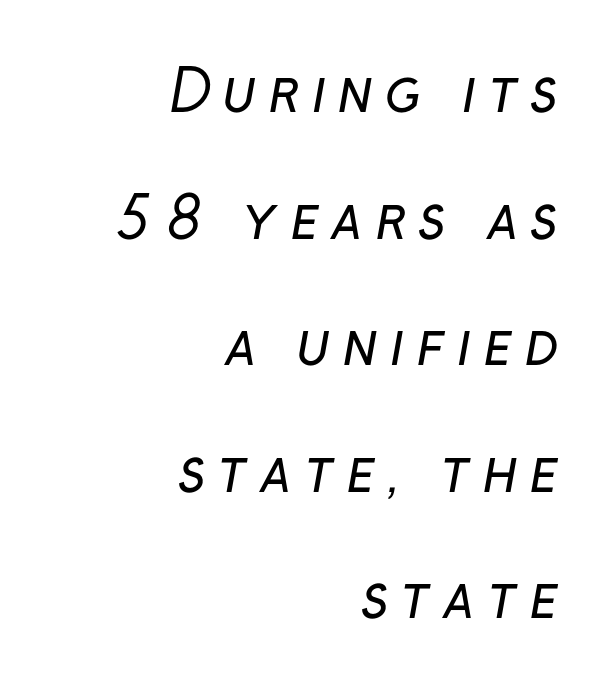
Q: Is the text bold? A: No.
Q: Is the typeface a serif or a sans-serif typeface? A: Sans-serif.
Q: Is the text underlined? A: No.
Q: How is the paragraph aligned? A: Right-aligned.
Q: Is the spacing between letters normal or unusually wide? A: Unusually wide.
Q: Is the spacing between lines tight, normal or loose? A: Loose.
Q: Width (condensed, normal, or wide)? A: Normal.
Q: Stroke contrast? A: Low.
Q: x-height? A: Medium.
Q: Monospaced? A: No.
